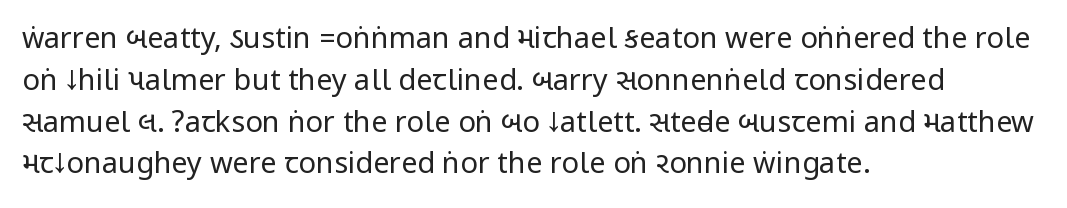
{"serif": "no", "italic": "no", "bold": "no", "weight": "regular", "width": "condensed", "stroke_contrast": "low", "underline": "no", "align": "left", "line_spacing": "normal", "line_spacing_ratio": 1.44, "letter_spacing": "normal", "letter_spacing_em": 0.0, "glyph_px": 29}
